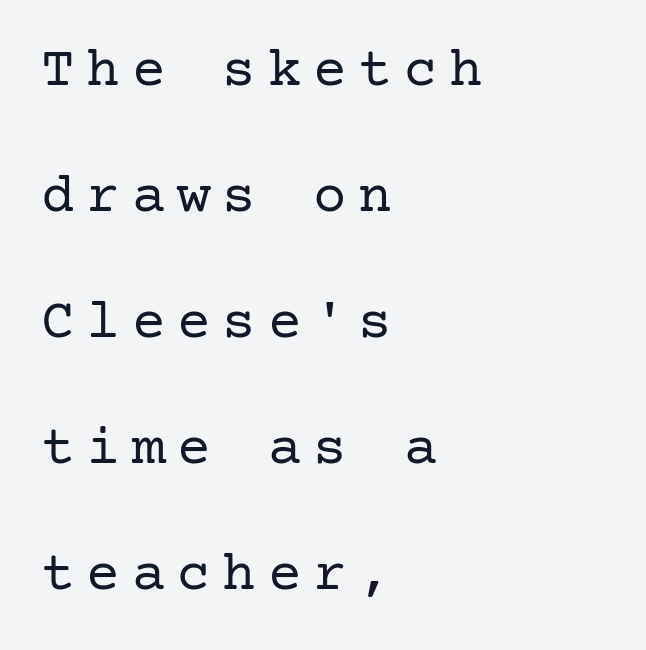
The image shows 56 px regular-weight serif type, upright; set left-aligned, loose line spacing (2.25x), unusually wide letter spacing (+0.21 em), not underlined; low stroke contrast and a medium x-height.
